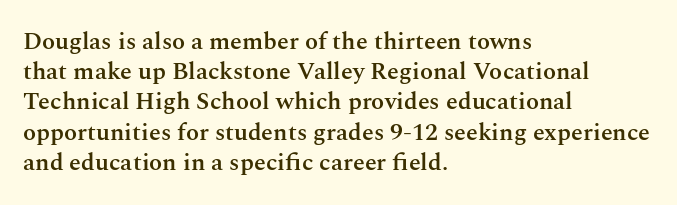
The image shows 24 px text type, upright; set left-aligned, normal line spacing (1.26x), normal letter spacing, not underlined.
